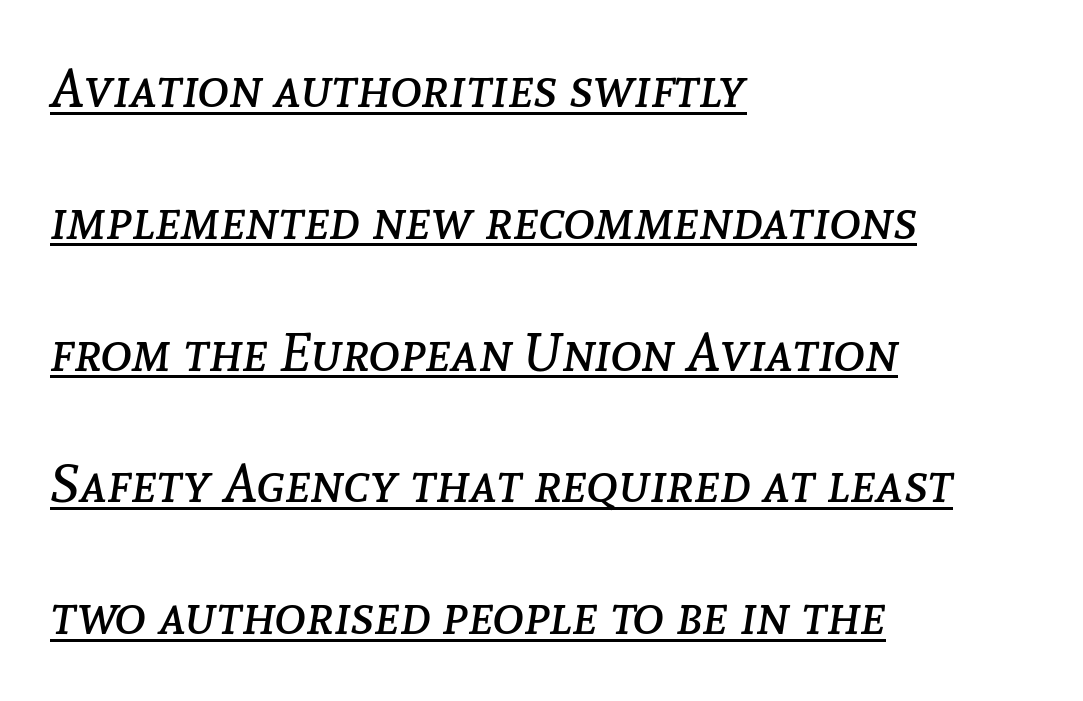
Q: Is the text bold? A: No.
Q: Is the text italic (slanted)? A: Yes, it leans right by about 8 degrees.
Q: Is the text underlined? A: Yes.
Q: How is the paragraph aligned? A: Left-aligned.
Q: Is the spacing between letters normal or unusually wide? A: Normal.
Q: Is the spacing between lines tight, normal or loose? A: Loose.
Q: Width (condensed, normal, or wide)? A: Normal.
Q: Stroke contrast? A: Low.
Q: x-height? A: Medium.
Q: Monospaced? A: No.
